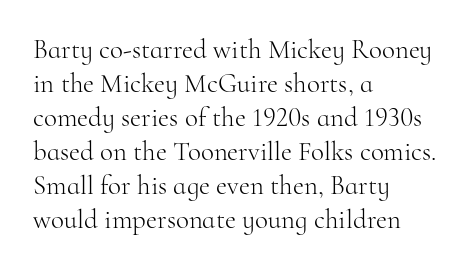
{"italic": "no", "bold": "no", "underline": "no", "align": "left", "line_spacing": "normal", "line_spacing_ratio": 1.26, "letter_spacing": "normal", "letter_spacing_em": 0.0, "glyph_px": 27}
